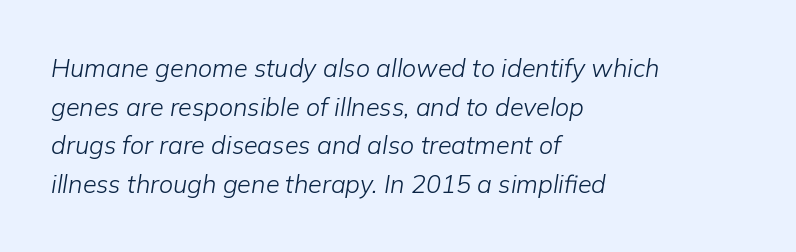
Notice how the stems are inclined rather than vertical — that's the hallmark of italics. Whoever set this chose a conventional vertical rhythm. All the whitespace from short lines collects on the right. In terms of letterspacing, this is plain default setting. Honestly, there is no underline to notice here at all. Stroke mass is kept to a normal reading level or below.
